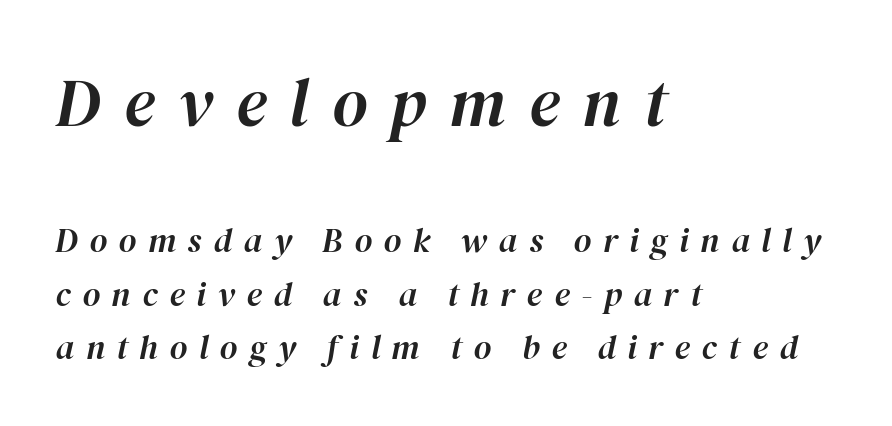
{"italic": "yes", "lean": "right", "slant_degrees": 12, "width": "normal", "stroke_contrast": "high", "x_height": "medium", "monospaced": "no", "underline": "no", "align": "left", "line_spacing": "normal", "line_spacing_ratio": 1.57, "letter_spacing": "wide", "letter_spacing_em": 0.34, "larger_block": "first", "size_ratio": 2.0, "glyph_px": 68}
